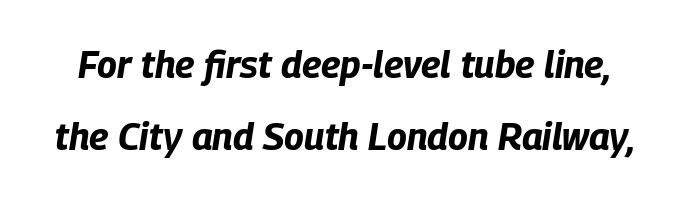
The image shows 37 px bold, condensed type, italic (leaning right); set loose line spacing (1.95x), normal letter spacing, not underlined; low stroke contrast and a large x-height.
